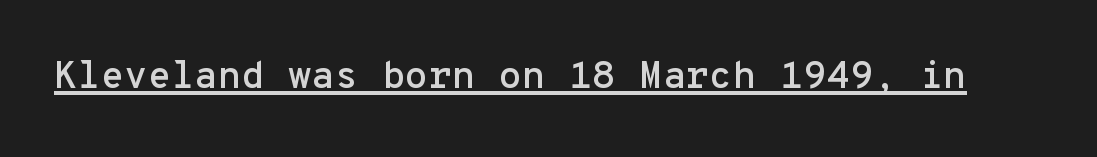
{"serif": "no", "italic": "no", "width": "normal", "stroke_contrast": "low", "x_height": "medium", "monospaced": "yes", "underline": "yes", "letter_spacing": "normal", "letter_spacing_em": 0.0, "glyph_px": 38}
